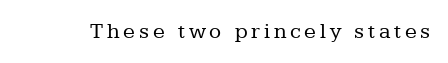
{"italic": "no", "bold": "no", "underline": "no", "glyph_px": 22}
